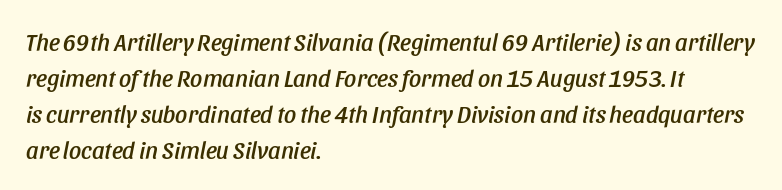
The image shows 24 px text type, italic (leaning right); set left-aligned, normal line spacing (1.5x), normal letter spacing, not underlined.
